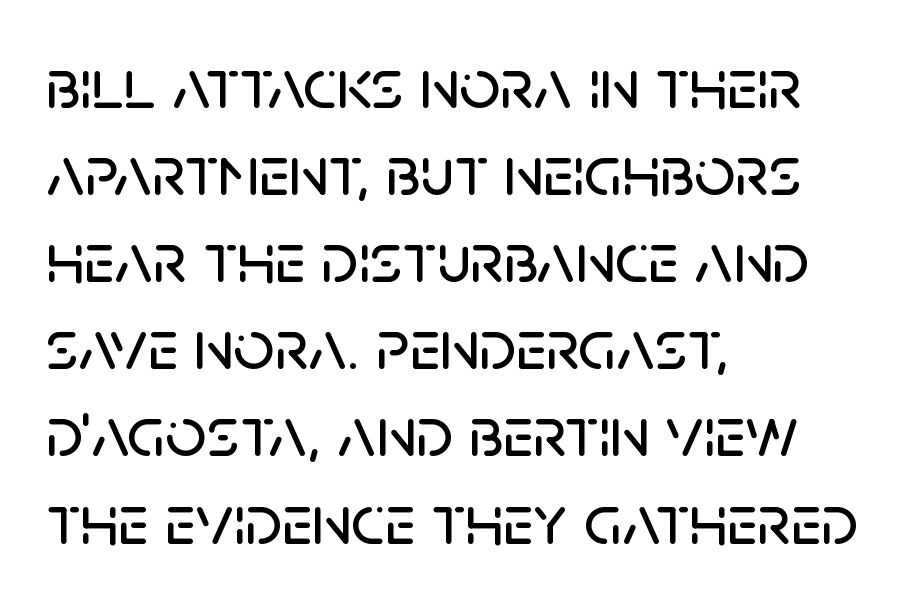
You can tell it's not italic because the verticals are truly vertical. This rendering leaves character spacing at its baseline value. The text was rendered using a sans face with plain stroke endings. The ragged edge is on the right, which tells us the setting is flush left. The baseline area is clear.
